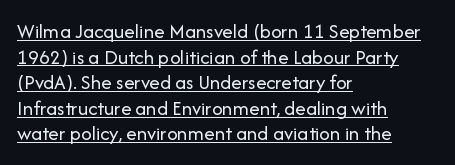
Q: Is the text bold? A: No.
Q: Is the text italic (slanted)? A: No, it is upright.
Q: Is the text underlined? A: Yes.
Q: How is the paragraph aligned? A: Left-aligned.
Q: Is the spacing between letters normal or unusually wide? A: Normal.
